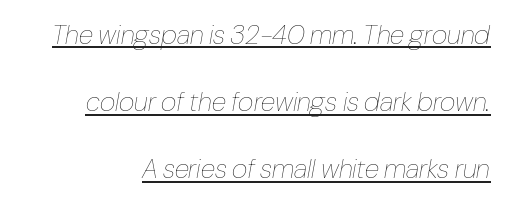
The image shows 27 px text type, italic (leaning right); set loose line spacing (2.49x), normal letter spacing, underlined.
